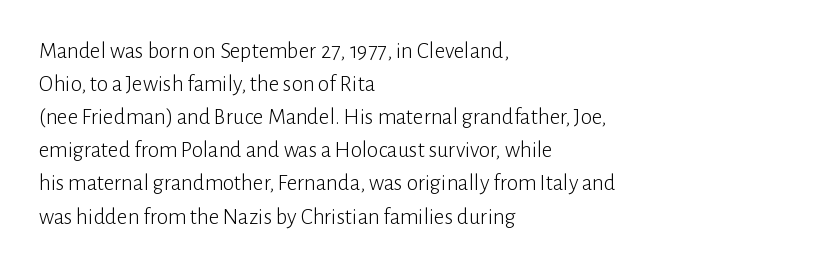
The image shows 23 px text type, upright; set left-aligned, normal line spacing (1.44x), normal letter spacing, not underlined.
